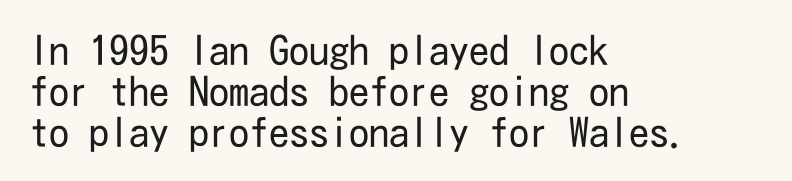
Q: Is the text bold? A: No.
Q: Is the text italic (slanted)? A: No, it is upright.
Q: Is the typeface a serif or a sans-serif typeface? A: Sans-serif.
Q: Is the text underlined? A: No.
Q: How is the paragraph aligned? A: Left-aligned.
Q: Is the spacing between letters normal or unusually wide? A: Normal.
Q: Is the spacing between lines tight, normal or loose? A: Tight.
Q: Width (condensed, normal, or wide)? A: Condensed.
Q: Stroke contrast? A: Low.
Q: x-height? A: Medium.
